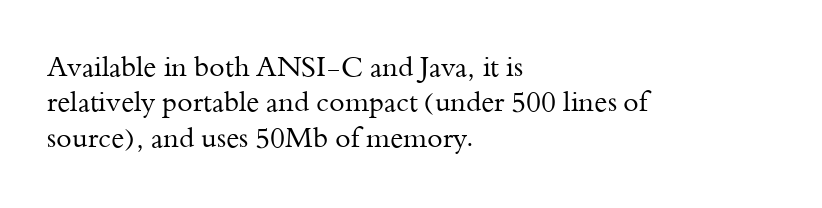
Summary of weight: not heavy and not bold. The type family on display is of the serif kind. Quick note: underline off. Nothing unusual about the tracking: characters are spaced as the font intends.
